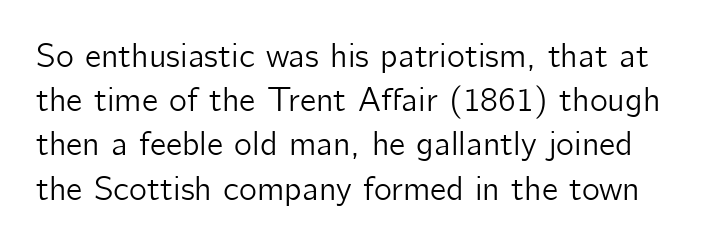
The image shows 34 px sans-serif type, upright; set normal line spacing (1.3x), normal letter spacing, not underlined; low stroke contrast and a medium x-height.
